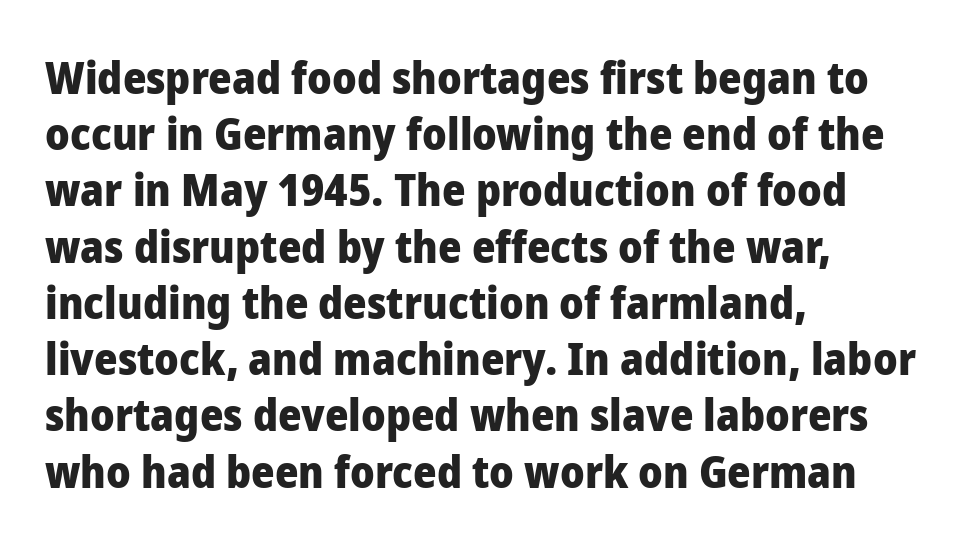
{"serif": "no", "italic": "no", "bold": "yes", "weight": "heavy", "width": "normal", "stroke_contrast": "low", "x_height": "medium", "monospaced": "no", "underline": "no", "align": "left", "line_spacing": "normal", "line_spacing_ratio": 1.25, "letter_spacing": "normal", "letter_spacing_em": 0.0, "glyph_px": 45}
